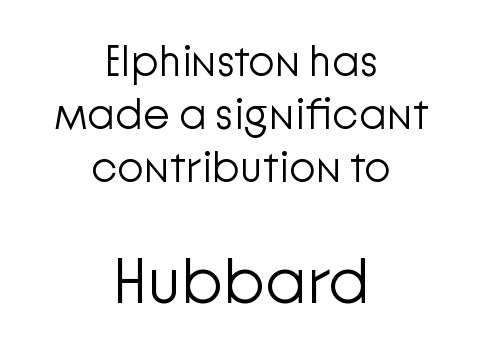
I'd call this a sans setting — the letters go barefoot. This rendering uses center alignment, leaving both contours irregular but symmetric. Glance below the letters and you will spot only blank space. Spacing verdict: proportional, widths tailored to each character. If you squint, the bottom block still reads clearly — it's the larger of the two. A light-to-regular cut is what we see here.
